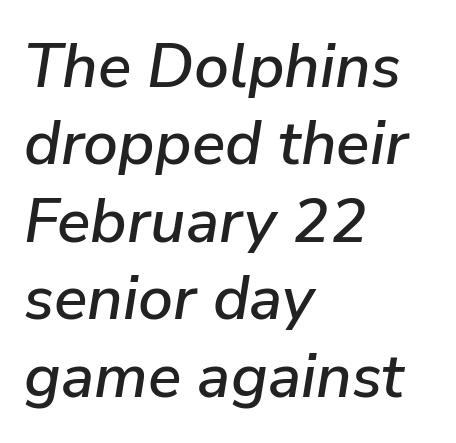
Q: Is the text italic (slanted)? A: Yes, it leans right by about 9 degrees.
Q: Is the text underlined? A: No.
Q: How is the paragraph aligned? A: Left-aligned.
Q: Is the spacing between letters normal or unusually wide? A: Normal.
Q: Is the spacing between lines tight, normal or loose? A: Normal.
Q: Width (condensed, normal, or wide)? A: Normal.
Q: Stroke contrast? A: Low.
Q: x-height? A: Medium.
Q: Monospaced? A: No.
